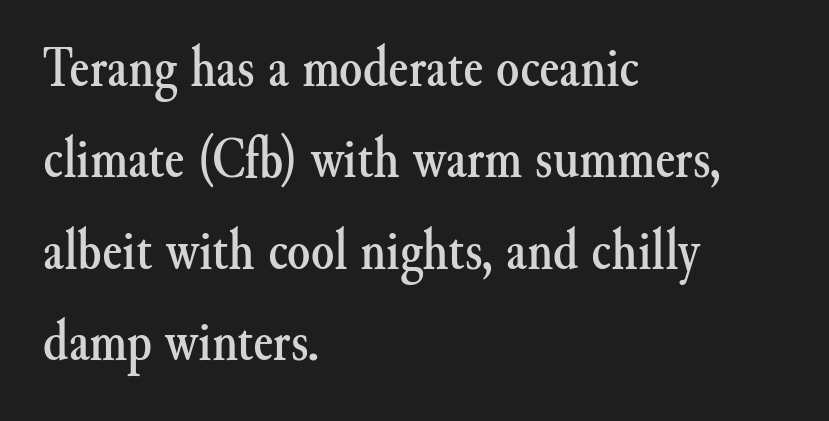
Q: Is the text italic (slanted)? A: No, it is upright.
Q: Is the typeface a serif or a sans-serif typeface? A: Serif.
Q: Is the text underlined? A: No.
Q: How is the paragraph aligned? A: Left-aligned.
Q: Is the spacing between letters normal or unusually wide? A: Normal.
Q: Is the spacing between lines tight, normal or loose? A: Normal.
Q: Width (condensed, normal, or wide)? A: Normal.
Q: Stroke contrast? A: Medium.
Q: x-height? A: Small.
Q: Monospaced? A: No.
